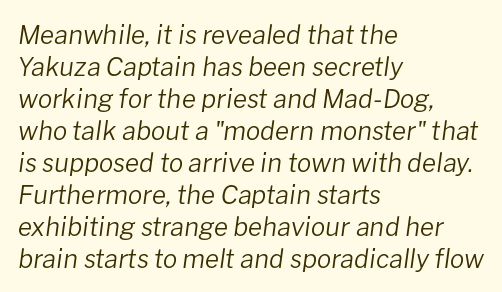
Q: Is the text bold? A: No.
Q: Is the text italic (slanted)? A: Yes, it leans right by about 8 degrees.
Q: Is the text underlined? A: No.
Q: How is the paragraph aligned? A: Left-aligned.
Q: Is the spacing between letters normal or unusually wide? A: Normal.
